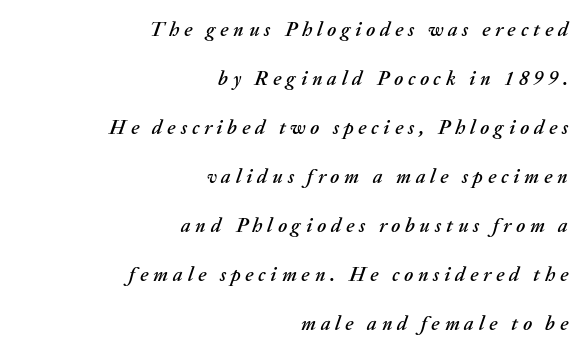
{"italic": "yes", "lean": "right", "slant_degrees": 20, "underline": "no", "align": "right", "line_spacing": "loose", "line_spacing_ratio": 2.45, "letter_spacing": "wide", "letter_spacing_em": 0.24, "glyph_px": 20}
